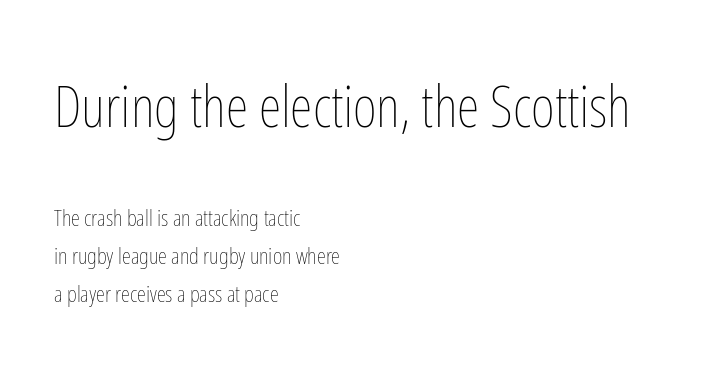
The image shows 58 px thin, condensed type, upright; set left-aligned, normal line spacing (1.66x), normal letter spacing, not underlined; the first (top) block is 2.52x larger; low stroke contrast and a medium x-height.
